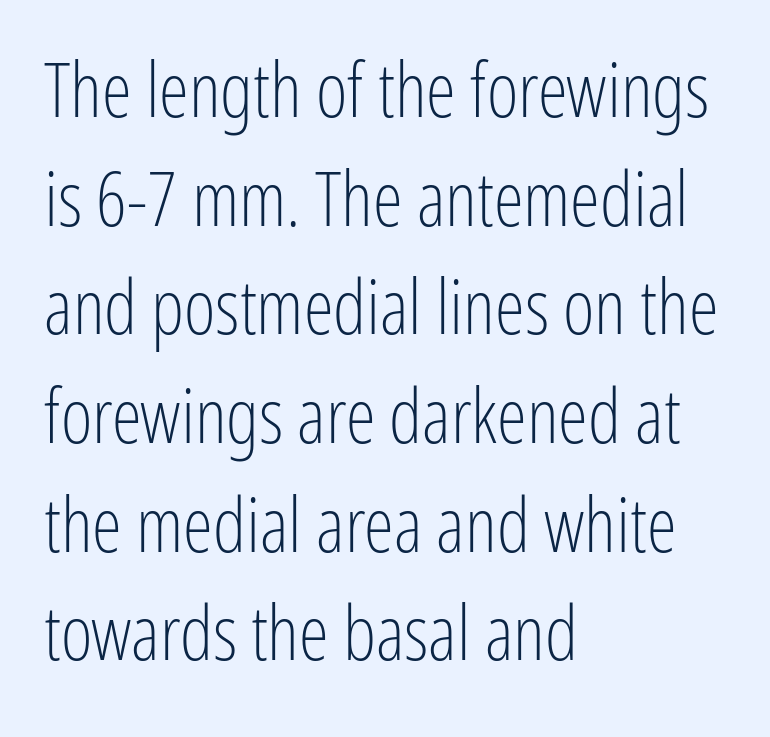
The image shows 76 px light, condensed sans-serif type, upright; set left-aligned, normal line spacing (1.43x), normal letter spacing, not underlined; low stroke contrast and a medium x-height.
